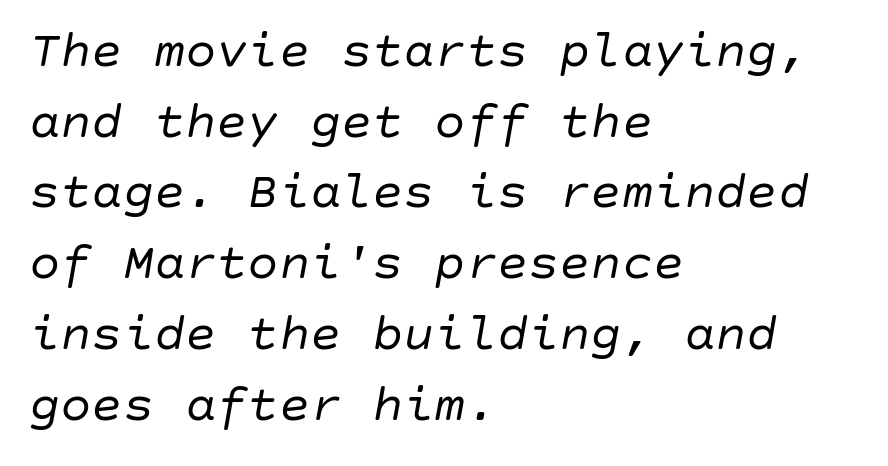
{"italic": "yes", "lean": "right", "slant_degrees": 10, "bold": "no", "weight": "regular", "width": "normal", "stroke_contrast": "low", "x_height": "large", "underline": "no", "align": "left", "line_spacing": "normal", "line_spacing_ratio": 1.36, "letter_spacing": "normal", "letter_spacing_em": 0.0, "glyph_px": 52}
